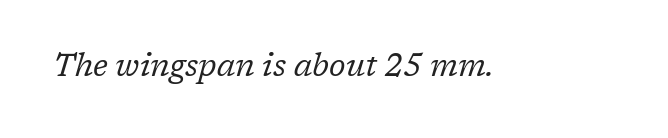
{"serif": "yes", "italic": "yes", "lean": "right", "slant_degrees": 17, "bold": "no", "weight": "regular", "width": "normal", "stroke_contrast": "low", "x_height": "medium", "monospaced": "no", "underline": "no", "letter_spacing": "normal", "letter_spacing_em": 0.0, "glyph_px": 31}
